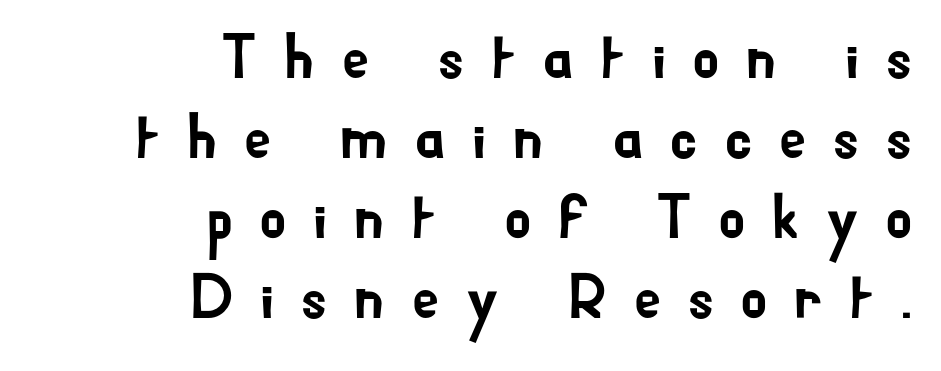
{"serif": "no", "italic": "no", "width": "normal", "stroke_contrast": "low", "x_height": "small", "monospaced": "no", "underline": "no", "align": "right", "line_spacing": "normal", "line_spacing_ratio": 1.27, "letter_spacing": "wide", "letter_spacing_em": 0.4, "glyph_px": 63}
